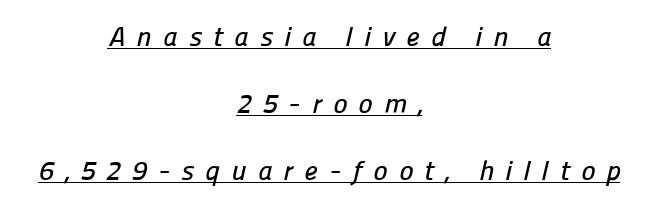
{"underline": "yes", "align": "center", "line_spacing": "loose", "line_spacing_ratio": 2.49, "letter_spacing": "wide", "letter_spacing_em": 0.42, "glyph_px": 27}
